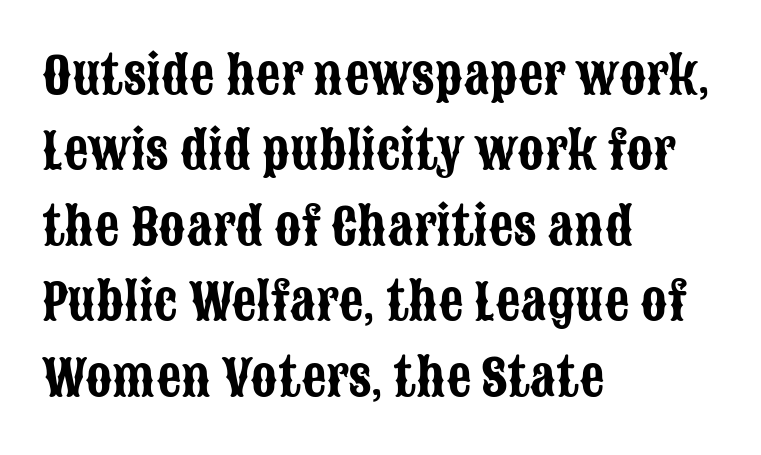
The image shows 49 px condensed sans-serif type, upright; set left-aligned, normal line spacing (1.54x), normal letter spacing, not underlined; low stroke contrast and a large x-height.
